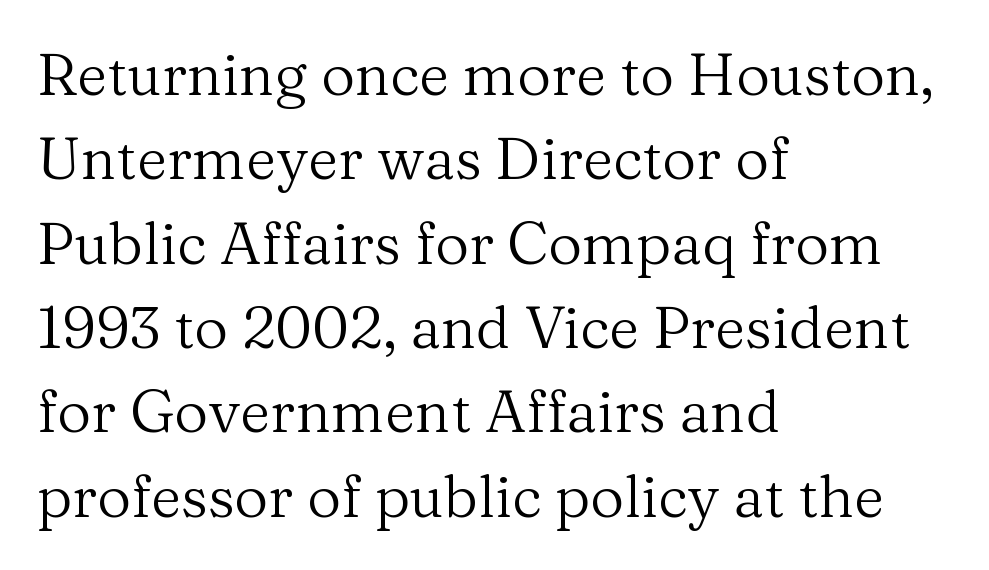
The image shows 59 px regular-weight serif type, upright; set left-aligned, normal line spacing (1.43x), normal letter spacing, not underlined; medium stroke contrast and a medium x-height.
